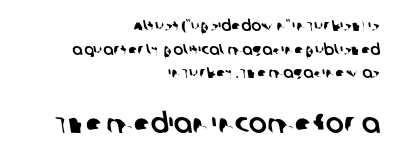
Q: Is the text underlined? A: No.
Q: How is the paragraph aligned? A: Right-aligned.
Q: Is the spacing between letters normal or unusually wide? A: Normal.
Q: Is the spacing between lines tight, normal or loose? A: Normal.
Q: Which block of text is set in a larger size, the first (top) or the second (bottom)? A: The second (bottom) one.
